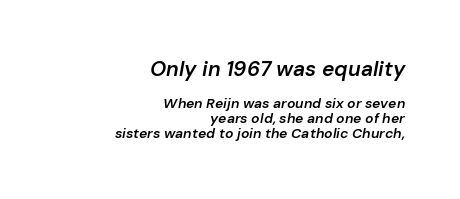
{"italic": "yes", "lean": "right", "slant_degrees": 10, "bold": "semi", "underline": "no", "align": "right", "line_spacing": "tight", "line_spacing_ratio": 1.07, "letter_spacing": "normal", "letter_spacing_em": 0.0, "larger_block": "first", "size_ratio": 1.5, "glyph_px": 21}
